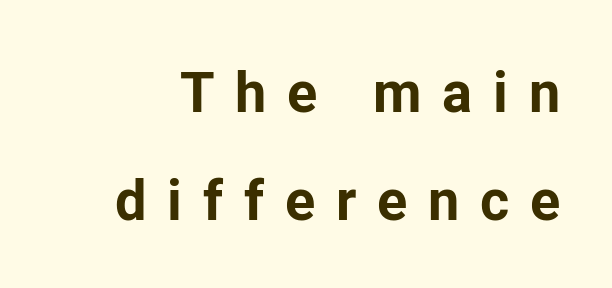
The image shows 56 px bold sans-serif type, upright; set loose line spacing (1.92x), unusually wide letter spacing (+0.37 em), not underlined; low stroke contrast and a medium x-height.
